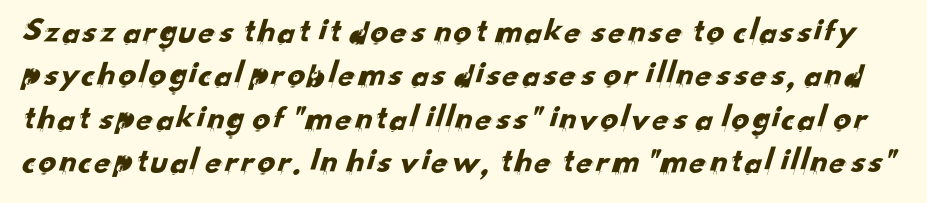
{"serif": "no", "width": "normal", "stroke_contrast": "low", "x_height": "small", "monospaced": "no", "underline": "no", "line_spacing_ratio": 1.24, "letter_spacing": "normal", "letter_spacing_em": 0.0, "glyph_px": 35}
